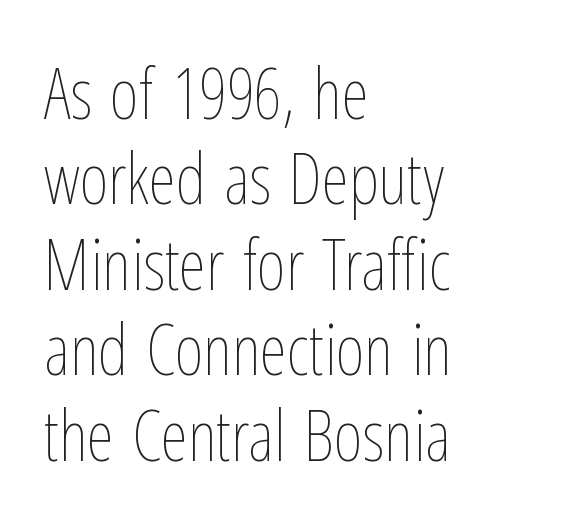
{"italic": "no", "bold": "no", "weight": "thin", "width": "condensed", "stroke_contrast": "low", "x_height": "medium", "monospaced": "no", "underline": "no", "align": "left", "line_spacing_ratio": 1.22, "letter_spacing": "normal", "letter_spacing_em": 0.0, "glyph_px": 70}
